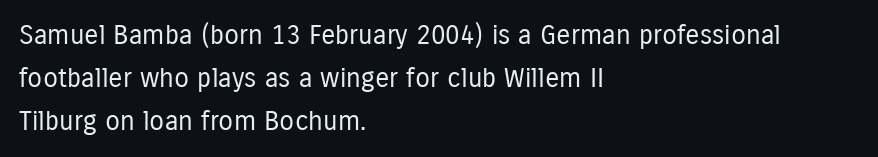
The image shows 27 px text type, upright; set left-aligned, normal line spacing (1.59x), normal letter spacing, not underlined.
